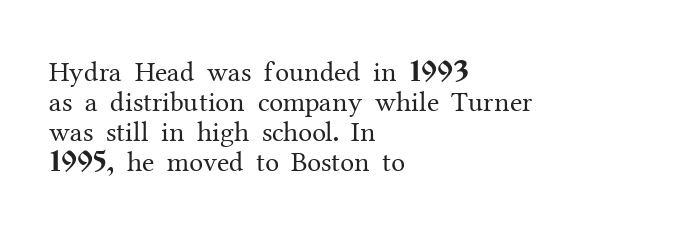
The image shows 28 px regular-weight serif type, upright; set left-aligned, tight line spacing (1.07x), normal letter spacing, not underlined; medium stroke contrast and a medium x-height.
